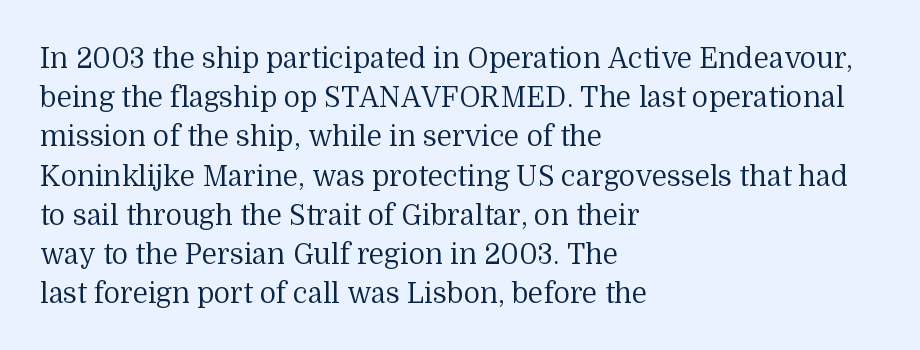
The image shows 28 px regular-weight serif type, upright; set left-aligned, normal line spacing (1.4x), normal letter spacing, not underlined; medium stroke contrast and a medium x-height.
